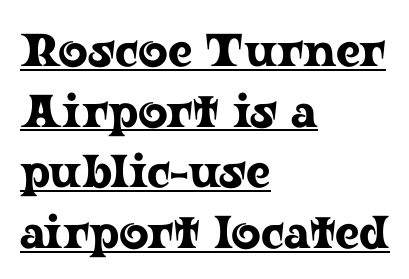
The image shows 46 px wide serif type, upright; set left-aligned, normal line spacing (1.32x), normal letter spacing, underlined; low stroke contrast and a medium x-height.
